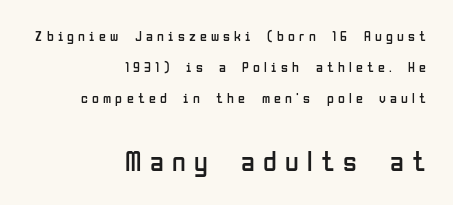
Underlining? Definitely not there. Posture: upright roman. Vertical stems look standard width or narrower in stroke. Looks like regular typesetting: each glyph gets only the width it needs.
